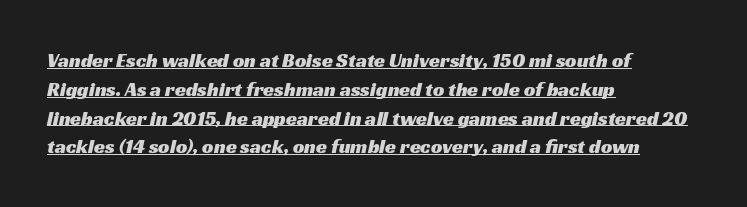
{"underline": "yes", "align": "left", "line_spacing": "normal", "line_spacing_ratio": 1.44, "letter_spacing": "normal", "letter_spacing_em": 0.0, "glyph_px": 20}
